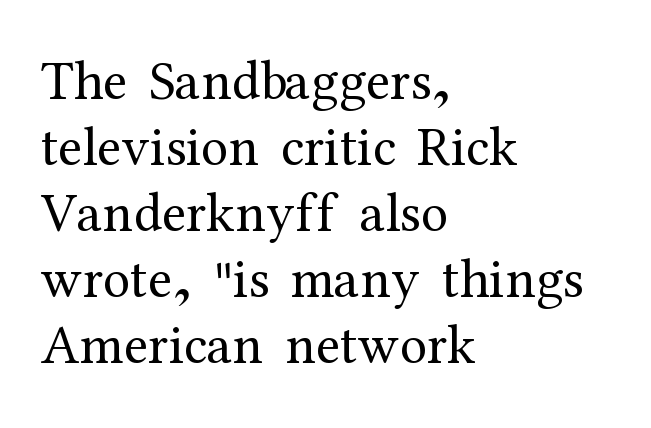
{"serif": "yes", "italic": "no", "bold": "no", "weight": "regular", "width": "normal", "stroke_contrast": "medium", "x_height": "medium", "monospaced": "no", "underline": "no", "align": "left", "line_spacing_ratio": 1.2, "letter_spacing": "normal", "letter_spacing_em": 0.0, "glyph_px": 55}
